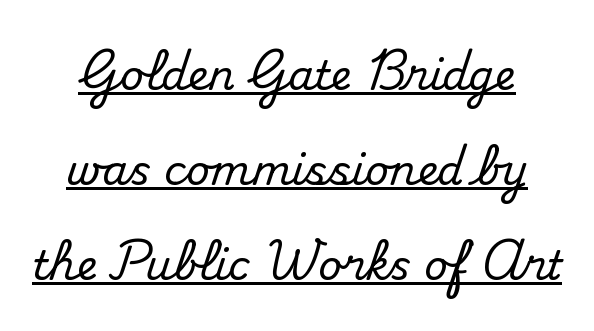
{"serif": "yes", "width": "normal", "stroke_contrast": "medium", "x_height": "small", "monospaced": "no", "underline": "yes", "line_spacing": "loose", "line_spacing_ratio": 2.32, "letter_spacing": "normal", "letter_spacing_em": 0.0, "glyph_px": 41}
